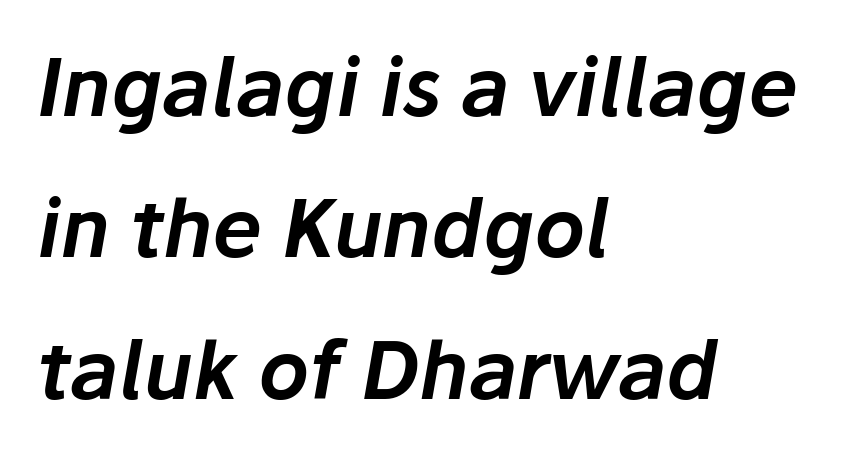
You could call the tracking neutral — neither tight nor loose. The typography opts for an oblique posture over an upright one. Only glyphs here, with clear space below each row. Horizontal alignment here is leftward, the default for most running prose.
